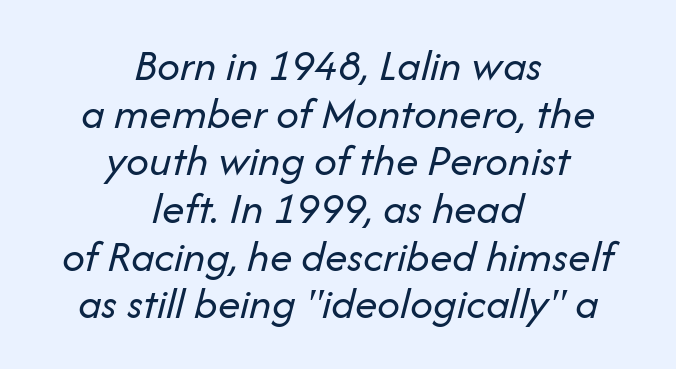
{"italic": "yes", "lean": "right", "slant_degrees": 14, "bold": "no", "weight": "regular", "width": "normal", "stroke_contrast": "low", "x_height": "medium", "monospaced": "no", "underline": "no", "align": "center", "line_spacing": "tight", "line_spacing_ratio": 1.06, "letter_spacing": "normal", "letter_spacing_em": 0.0, "glyph_px": 45}
